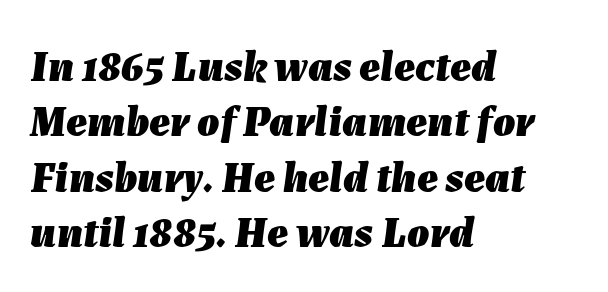
Q: Is the text bold? A: Yes.
Q: Is the text italic (slanted)? A: Yes, it leans right by about 7 degrees.
Q: Is the text underlined? A: No.
Q: How is the paragraph aligned? A: Left-aligned.
Q: Is the spacing between letters normal or unusually wide? A: Normal.
Q: Is the spacing between lines tight, normal or loose? A: Normal.
Q: Width (condensed, normal, or wide)? A: Normal.
Q: Stroke contrast? A: Low.
Q: x-height? A: Medium.
Q: Monospaced? A: No.
